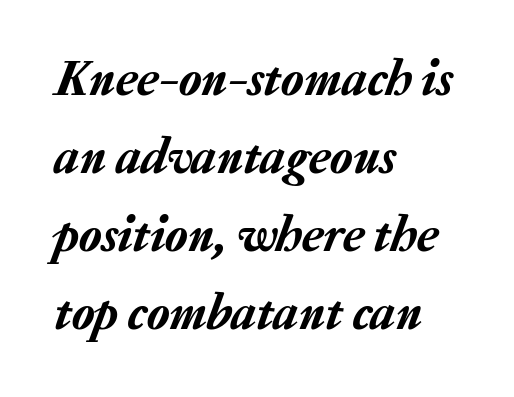
{"italic": "yes", "lean": "right", "slant_degrees": 20, "width": "normal", "stroke_contrast": "low", "x_height": "medium", "monospaced": "no", "underline": "no", "align": "left", "line_spacing": "normal", "line_spacing_ratio": 1.5, "letter_spacing": "normal", "letter_spacing_em": 0.0, "glyph_px": 52}
